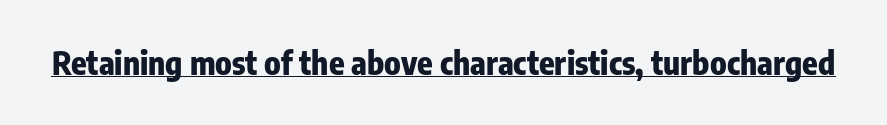
Q: Is the text bold? A: Yes.
Q: Is the text italic (slanted)? A: No, it is upright.
Q: Is the typeface a serif or a sans-serif typeface? A: Sans-serif.
Q: Is the text underlined? A: Yes.
Q: Is the spacing between letters normal or unusually wide? A: Normal.
Q: Width (condensed, normal, or wide)? A: Condensed.
Q: Stroke contrast? A: Low.
Q: x-height? A: Medium.
Q: Monospaced? A: No.
